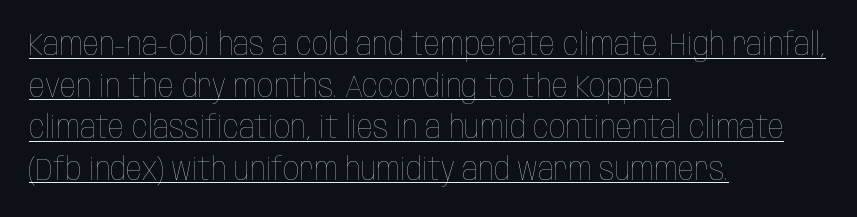
The letters look calm and open, with moderate or lighter stems. Each new line begins a customary step beneath the previous one. The lines in this sample share a left origin and differ only in where they stop. Looks like someone drew a line under every word here. This is the regular roman posture of the typeface. The rendering uses natural spacing where letterforms have individual widths.
